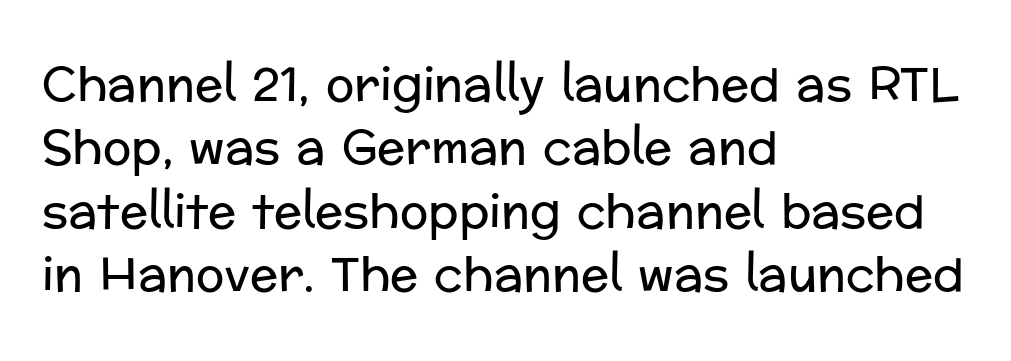
{"serif": "no", "italic": "no", "bold": "no", "weight": "regular", "width": "normal", "stroke_contrast": "low", "x_height": "medium", "monospaced": "no", "underline": "no", "align": "left", "line_spacing": "normal", "line_spacing_ratio": 1.35, "letter_spacing": "normal", "letter_spacing_em": 0.0, "glyph_px": 47}
